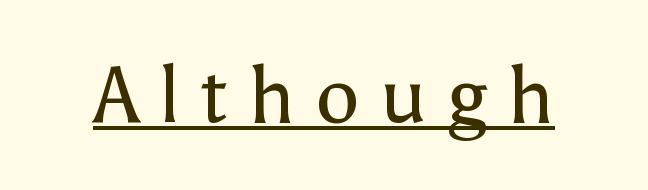
Q: Is the text bold? A: No.
Q: Is the text italic (slanted)? A: No, it is upright.
Q: Is the typeface a serif or a sans-serif typeface? A: Sans-serif.
Q: Is the text underlined? A: Yes.
Q: Is the spacing between letters normal or unusually wide? A: Unusually wide.
Q: Width (condensed, normal, or wide)? A: Normal.
Q: Stroke contrast? A: Low.
Q: x-height? A: Medium.
Q: Monospaced? A: No.
